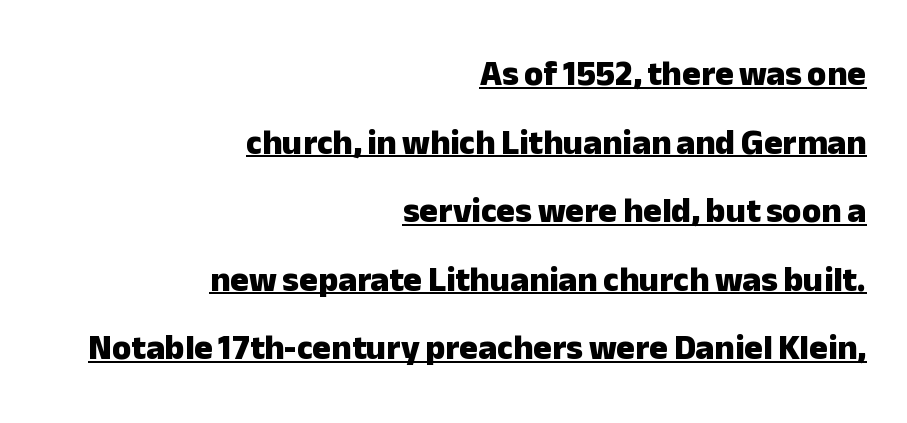
Designer's note — italics off, roman on. The lettering is marked with a stroke running underneath it. The line-height multiplier appears high, well above default. Heavy, bold letterforms. Check where the strokes stop: nothing finishes them off — pure sans.
